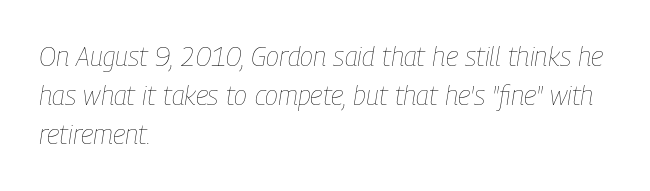
Italic? Definitely — the glyphs are oblique. The words here are not underlined. A typesetter would call this zero additional tracking. The font sits on the lighter half of the weight spectrum, regular included.
